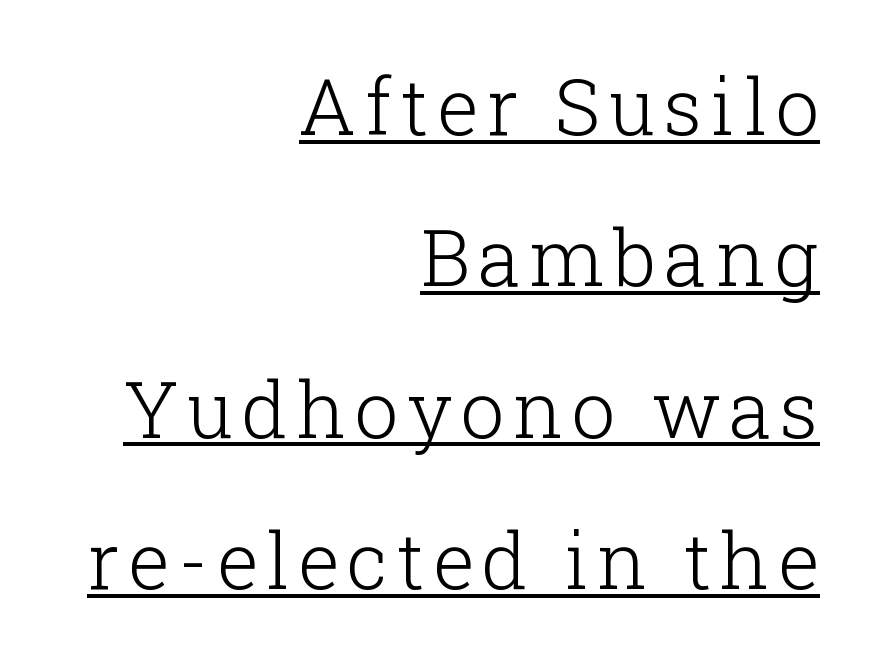
Q: Is the text bold? A: No.
Q: Is the text italic (slanted)? A: No, it is upright.
Q: Is the typeface a serif or a sans-serif typeface? A: Serif.
Q: Is the text underlined? A: Yes.
Q: How is the paragraph aligned? A: Right-aligned.
Q: Is the spacing between lines tight, normal or loose? A: Loose.
Q: Width (condensed, normal, or wide)? A: Normal.
Q: Stroke contrast? A: Low.
Q: x-height? A: Medium.
Q: Monospaced? A: No.
